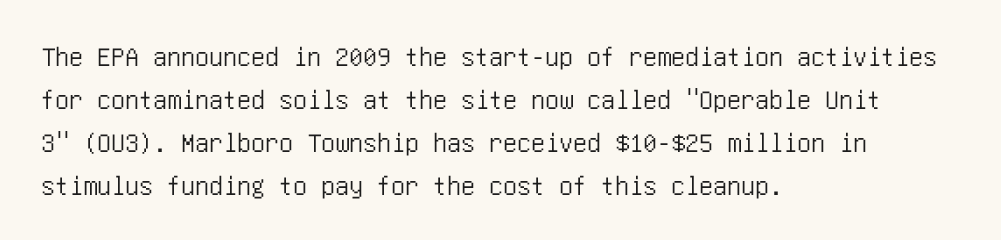
The image shows 28 px condensed sans-serif type, upright; set left-aligned, normal line spacing (1.53x), normal letter spacing, not underlined; low stroke contrast and a large x-height.
